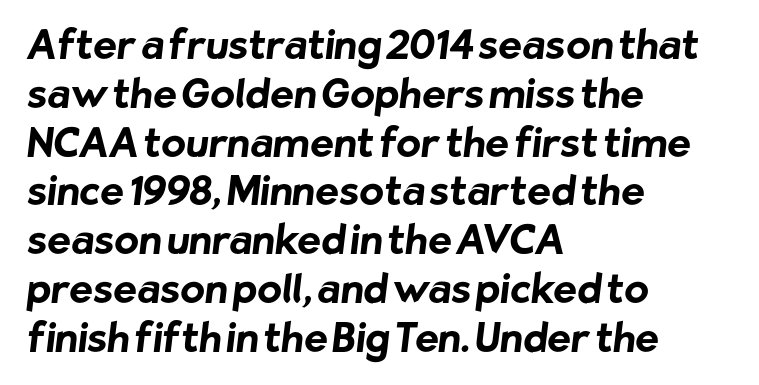
Q: Is the text bold? A: Yes.
Q: Is the typeface a serif or a sans-serif typeface? A: Sans-serif.
Q: Is the text underlined? A: No.
Q: How is the paragraph aligned? A: Left-aligned.
Q: Is the spacing between letters normal or unusually wide? A: Normal.
Q: Width (condensed, normal, or wide)? A: Normal.
Q: Stroke contrast? A: Low.
Q: x-height? A: Medium.
Q: Monospaced? A: No.
